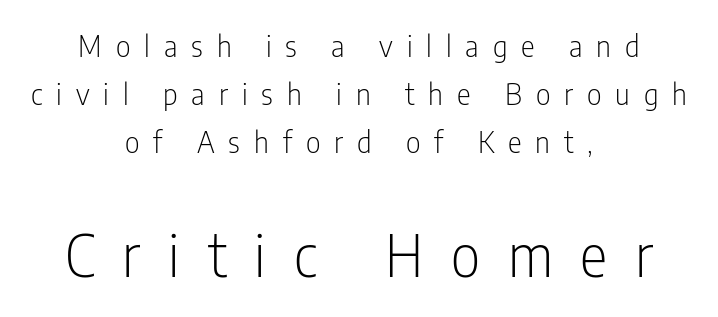
The image shows 58 px light, condensed sans-serif type, upright; set centered, normal line spacing (1.65x), unusually wide letter spacing (+0.48 em), not underlined; the second (bottom) block is 2.0x larger; low stroke contrast and a medium x-height.
